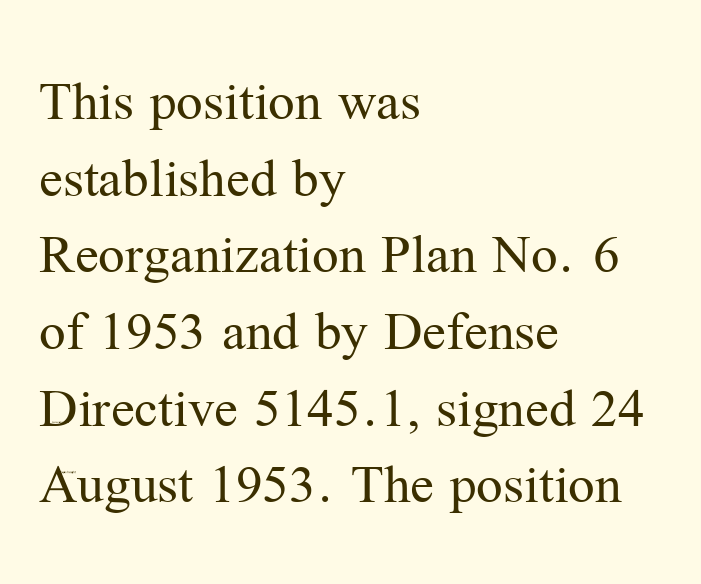
Q: Is the text bold? A: No.
Q: Is the text italic (slanted)? A: No, it is upright.
Q: Is the typeface a serif or a sans-serif typeface? A: Serif.
Q: Is the text underlined? A: No.
Q: How is the paragraph aligned? A: Left-aligned.
Q: Is the spacing between letters normal or unusually wide? A: Normal.
Q: Is the spacing between lines tight, normal or loose? A: Normal.
Q: Width (condensed, normal, or wide)? A: Normal.
Q: Stroke contrast? A: Medium.
Q: x-height? A: Medium.
Q: Monospaced? A: No.
